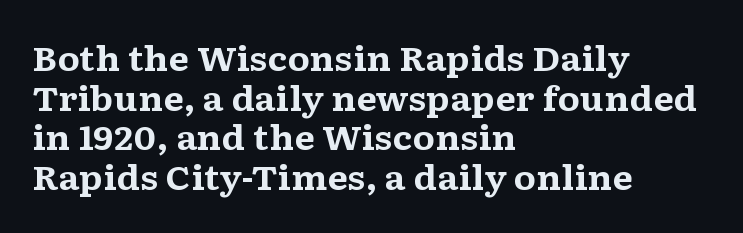
{"serif": "yes", "italic": "no", "bold": "yes", "weight": "bold", "width": "wide", "stroke_contrast": "medium", "x_height": "medium", "monospaced": "no", "underline": "no", "align": "left", "line_spacing_ratio": 1.2, "letter_spacing": "normal", "letter_spacing_em": 0.0, "glyph_px": 33}
